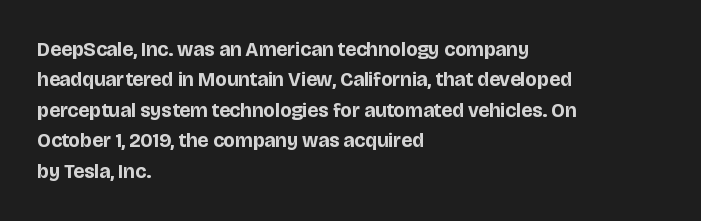
{"italic": "no", "bold": "yes", "underline": "no", "align": "left", "line_spacing": "normal", "line_spacing_ratio": 1.52, "letter_spacing": "normal", "letter_spacing_em": 0.0, "glyph_px": 20}
